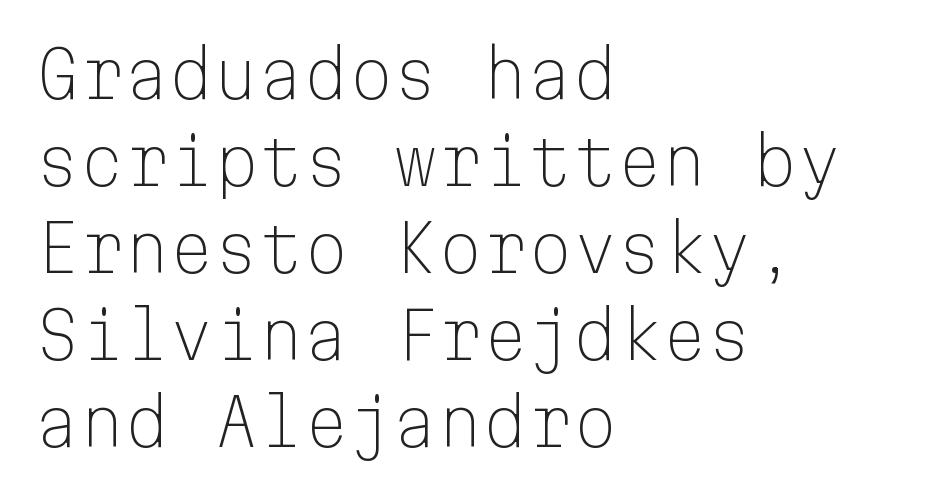
No heavy texture on the line: the type isn't bold. Tracking here is standard; glyphs follow each other at the usual distance. Nope, not italic — everything's standing straight. Caption: multi-line text, flush left, ragged right. Honestly, the row spacing looks completely unremarkable. The glyphs in this specimen are sans serif.
